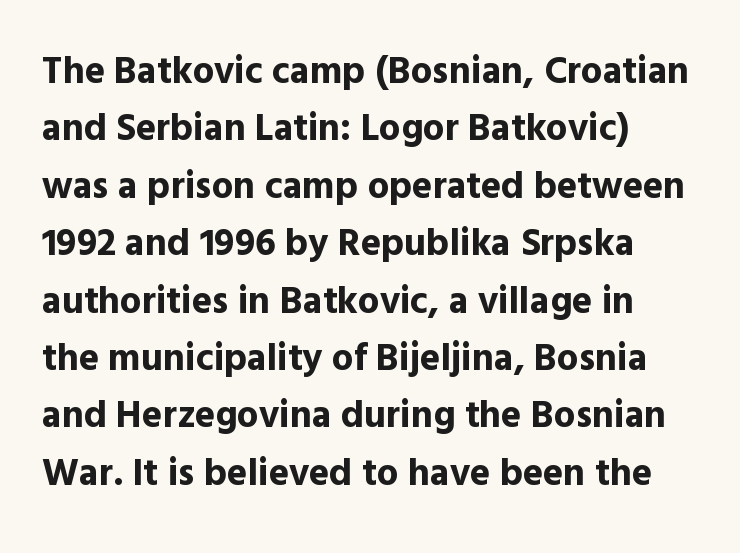
The image shows 38 px bold sans-serif type, upright; set left-aligned, normal line spacing (1.51x), normal letter spacing, not underlined; a medium x-height.
